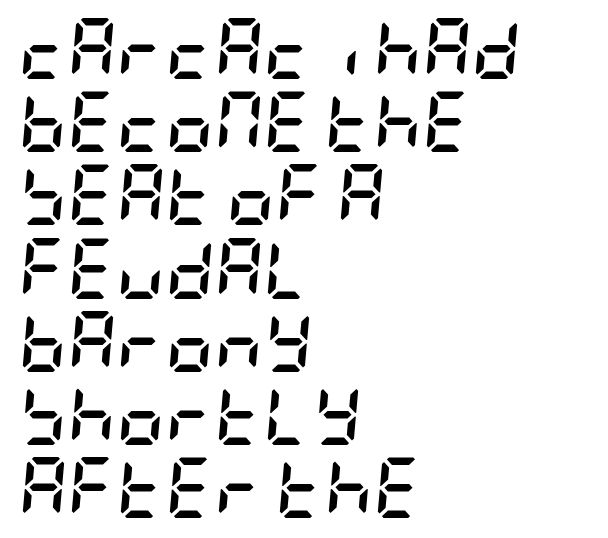
{"italic": "yes", "lean": "right", "slant_degrees": 5, "bold": "yes", "weight": "semibold", "width": "condensed", "stroke_contrast": "low", "x_height": "large", "underline": "no", "align": "left", "line_spacing_ratio": 1.22, "letter_spacing": "normal", "letter_spacing_em": 0.0, "glyph_px": 60}
